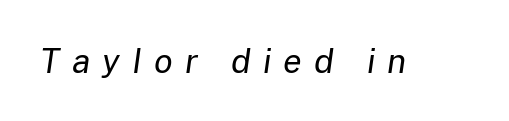
Q: Is the text bold? A: No.
Q: Is the text italic (slanted)? A: Yes, it leans right by about 8 degrees.
Q: Is the text underlined? A: No.
Q: Is the spacing between letters normal or unusually wide? A: Unusually wide.
Q: Width (condensed, normal, or wide)? A: Normal.
Q: Stroke contrast? A: Low.
Q: x-height? A: Medium.
Q: Monospaced? A: No.
